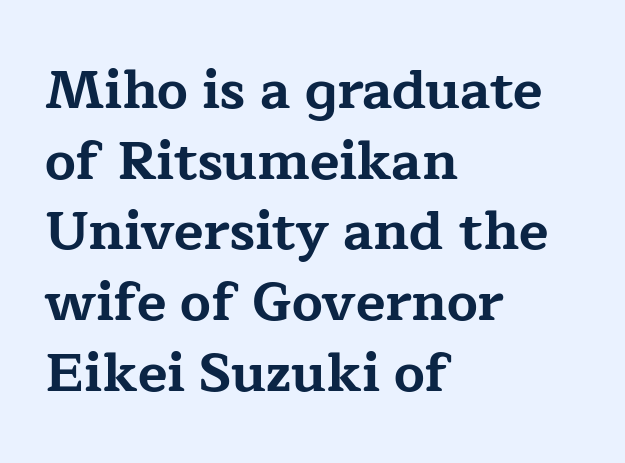
{"serif": "yes", "italic": "no", "bold": "yes", "weight": "bold", "width": "wide", "stroke_contrast": "low", "x_height": "medium", "monospaced": "no", "underline": "no", "align": "left", "line_spacing": "normal", "line_spacing_ratio": 1.31, "letter_spacing": "normal", "letter_spacing_em": 0.0, "glyph_px": 54}
